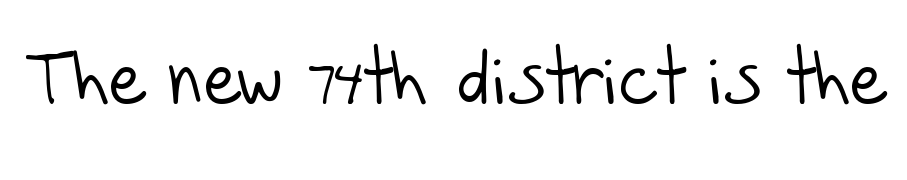
The font sits on the lighter half of the weight spectrum, regular included. The letters advance in unequal steps, a hallmark of proportional type. Compared with typical body copy, the letter spacing here is the same. No feet cap the strokes, marking this as sans-serif type.
